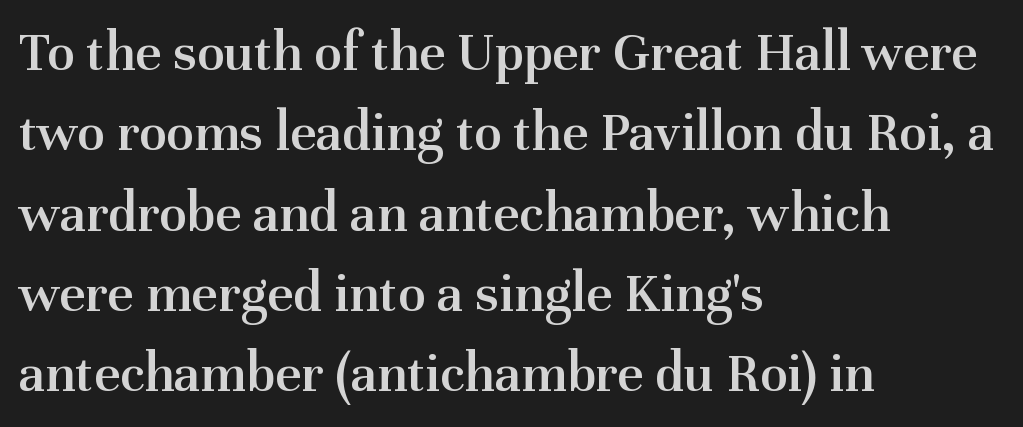
Q: Is the text bold? A: Semi-bold.
Q: Is the text italic (slanted)? A: No, it is upright.
Q: Is the typeface a serif or a sans-serif typeface? A: Serif.
Q: Is the text underlined? A: No.
Q: How is the paragraph aligned? A: Left-aligned.
Q: Is the spacing between letters normal or unusually wide? A: Normal.
Q: Is the spacing between lines tight, normal or loose? A: Normal.
Q: Width (condensed, normal, or wide)? A: Normal.
Q: Stroke contrast? A: Medium.
Q: x-height? A: Medium.
Q: Monospaced? A: No.
